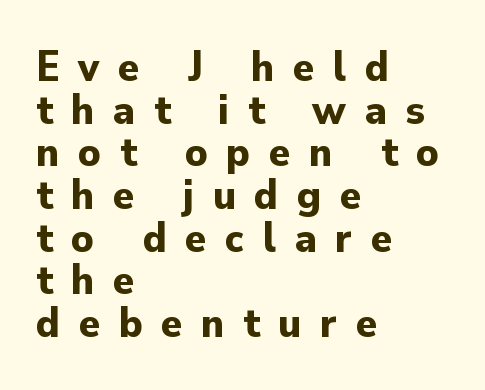
The image shows 44 px bold sans-serif type, upright; set left-aligned, tight line spacing (0.97x), unusually wide letter spacing (+0.42 em), not underlined; low stroke contrast and a small x-height.
